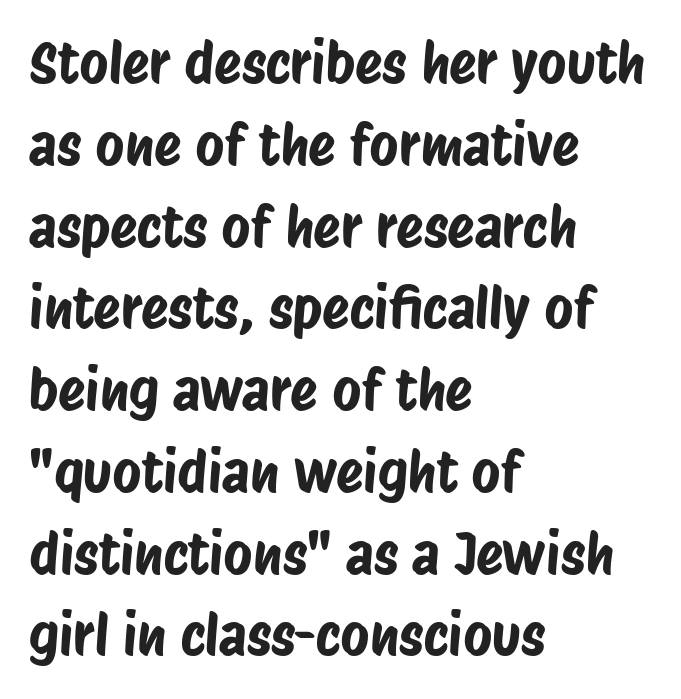
The image shows 56 px condensed sans-serif type; set left-aligned, normal line spacing (1.46x), normal letter spacing, not underlined; low stroke contrast and a large x-height.
